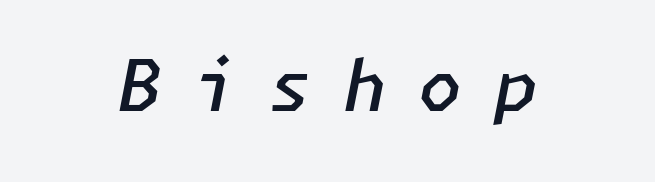
{"italic": "yes", "lean": "right", "slant_degrees": 11, "bold": "semi", "weight": "semibold", "width": "normal", "stroke_contrast": "low", "x_height": "medium", "underline": "no", "letter_spacing": "wide", "letter_spacing_em": 0.44, "glyph_px": 71}
